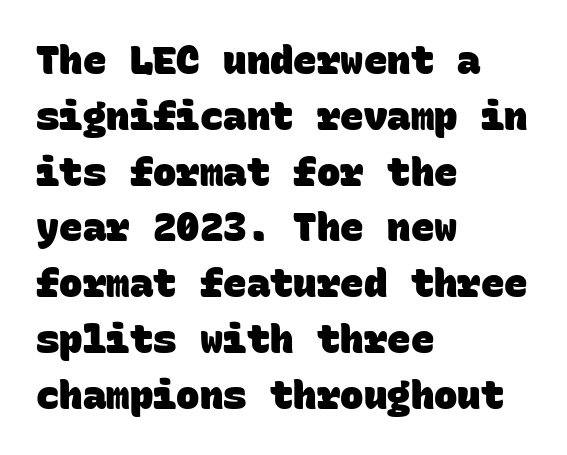
{"serif": "no", "bold": "yes", "weight": "heavy", "width": "normal", "stroke_contrast": "low", "x_height": "large", "monospaced": "yes", "underline": "no", "align": "left", "line_spacing": "normal", "line_spacing_ratio": 1.43, "letter_spacing": "normal", "letter_spacing_em": 0.0, "glyph_px": 39}
